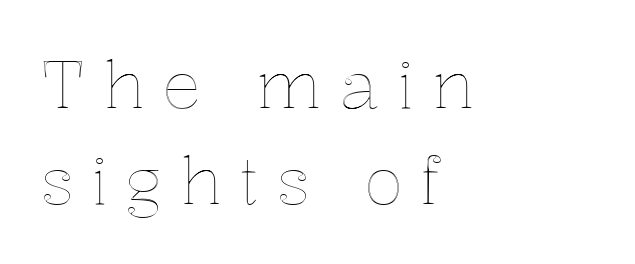
The image shows 65 px text type, upright; set left-aligned, normal line spacing (1.47x), unusually wide letter spacing (+0.27 em), not underlined; a medium x-height.
